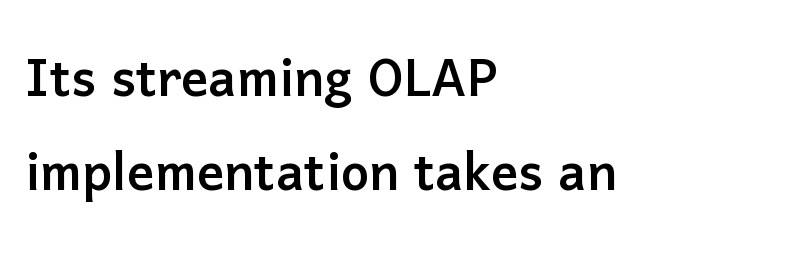
{"serif": "no", "italic": "no", "width": "normal", "stroke_contrast": "low", "x_height": "medium", "monospaced": "no", "underline": "no", "align": "left", "line_spacing": "normal", "line_spacing_ratio": 1.41, "letter_spacing": "normal", "letter_spacing_em": 0.0, "glyph_px": 67}
